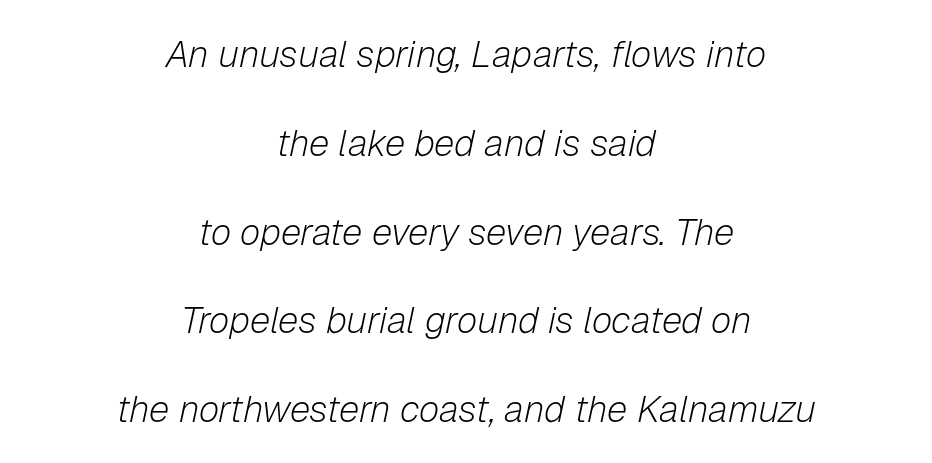
Caption: multi-line text, centered on the measure. What's the leading like? Stretched, with rows far apart. These lines keep a tight, regular rhythm from letter to letter. These lines are rendered in a variable-pitch font. The strip under each line holds only bare page.
